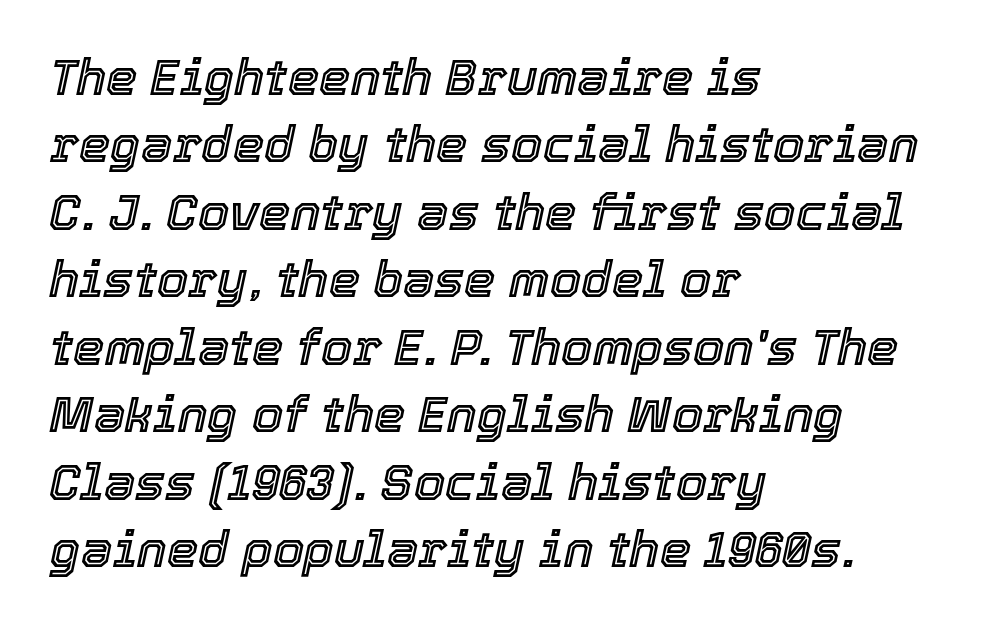
The image shows 50 px text type, italic (leaning right); set left-aligned, normal line spacing (1.35x), normal letter spacing, not underlined; a medium x-height.
